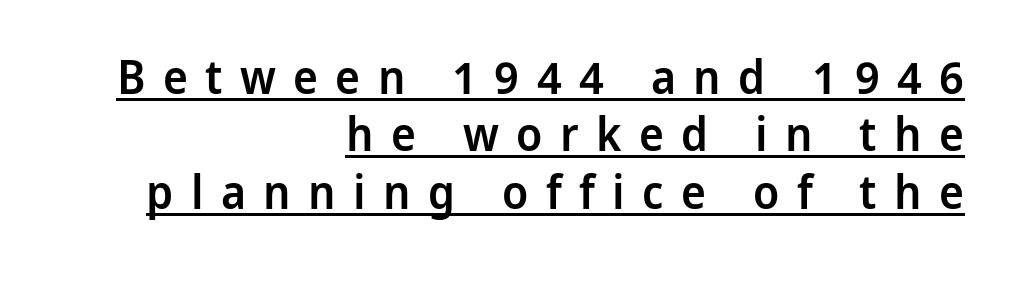
Ascenders rise straight up at ninety degrees. Does extra space separate the letters? Yes, quite a lot of it. The designer went with a sans here, leaving each stem footless. A rule runs beneath these lines of type.
